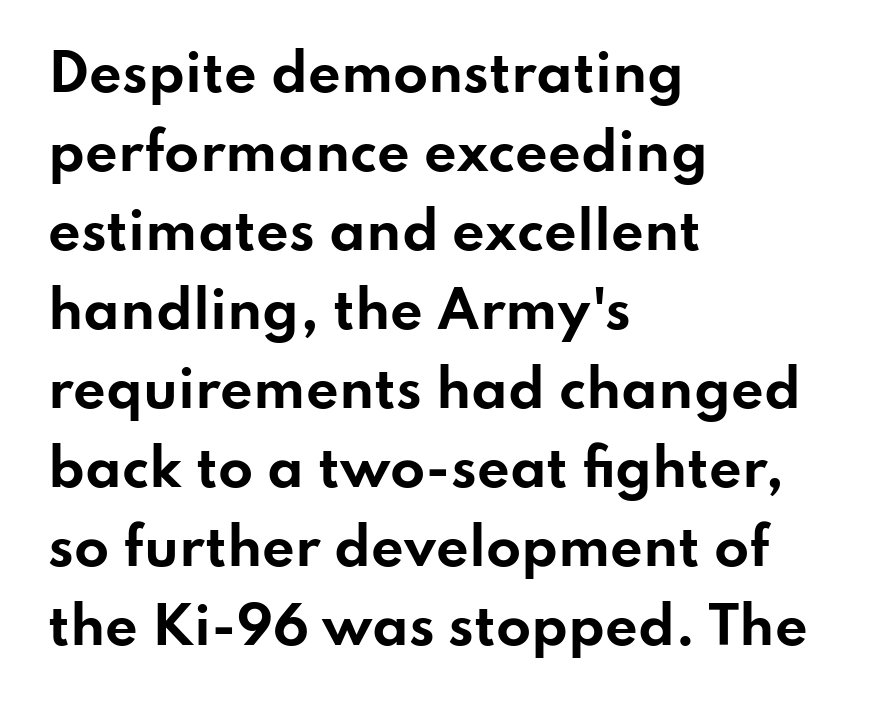
{"serif": "no", "italic": "no", "bold": "yes", "weight": "bold", "width": "wide", "stroke_contrast": "low", "x_height": "small", "monospaced": "no", "underline": "no", "align": "left", "line_spacing": "normal", "line_spacing_ratio": 1.55, "letter_spacing": "normal", "letter_spacing_em": 0.0, "glyph_px": 51}
